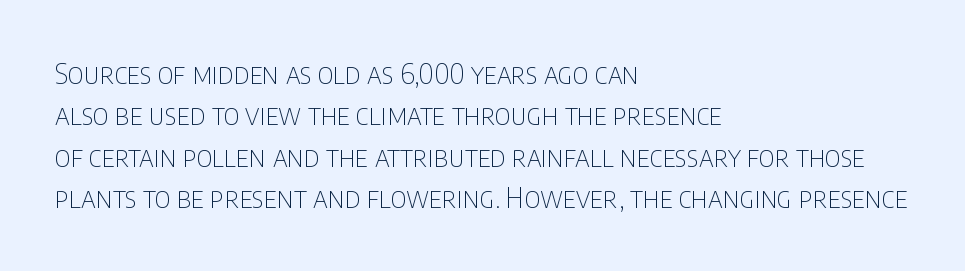
You could not count columns in this text — the font is proportionally spaced. Lines of text with bare space underneath. Nothing sits at the stroke ends, so this counts as sans-serif. The lettering holds an erect, upright posture throughout. Words appear dense and cohesive because spacing is normal. Is the type heavy? It reads as light-to-regular instead.
